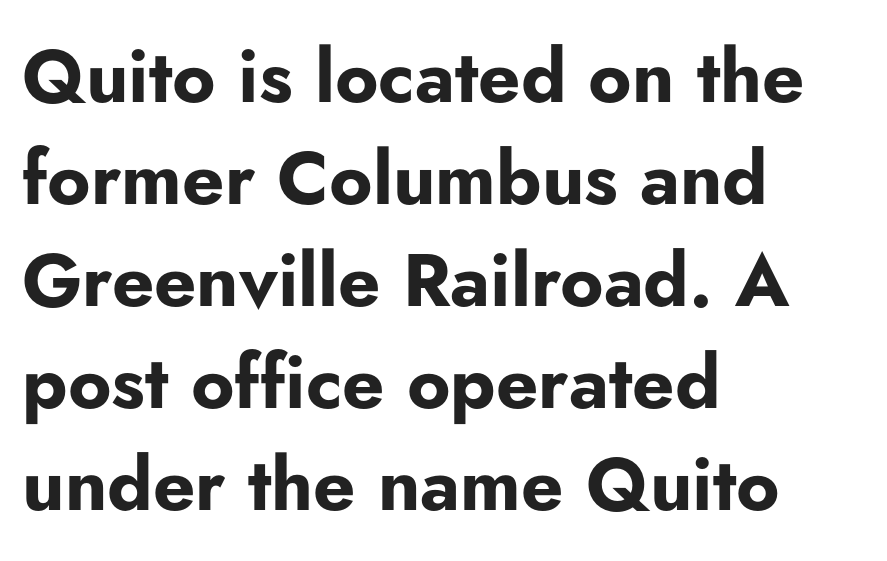
{"serif": "no", "italic": "no", "bold": "yes", "weight": "bold", "width": "normal", "stroke_contrast": "low", "x_height": "small", "monospaced": "no", "underline": "no", "align": "left", "line_spacing": "normal", "line_spacing_ratio": 1.38, "letter_spacing": "normal", "letter_spacing_em": 0.0, "glyph_px": 74}
